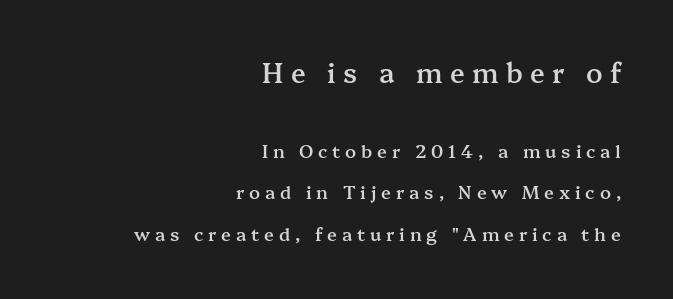
The image shows 27 px text type, upright; set right-aligned, loose line spacing (2.33x), unusually wide letter spacing (+0.27 em), not underlined; the first (top) block is 1.5x larger.
